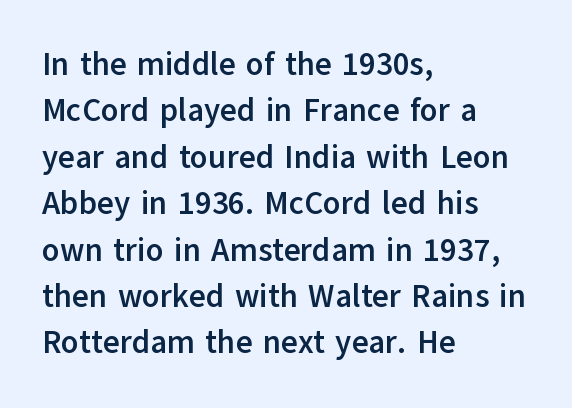
The image shows 32 px semibold sans-serif type, upright; set left-aligned, normal line spacing (1.45x), normal letter spacing, not underlined; low stroke contrast and a medium x-height.
